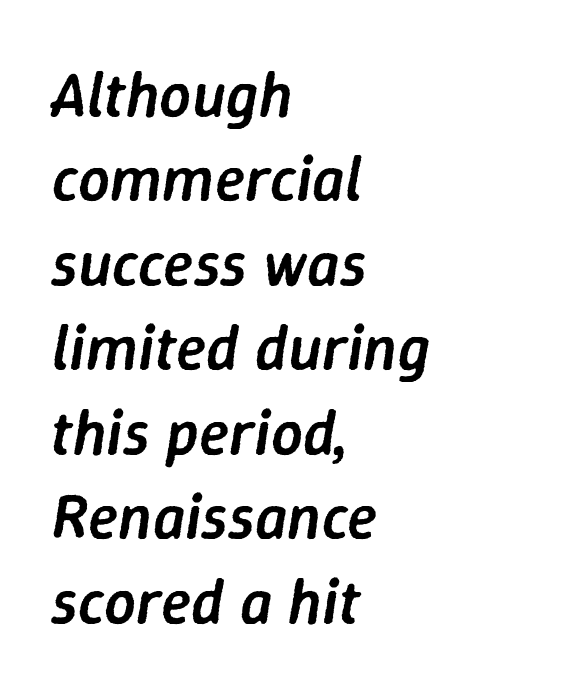
Q: Is the text bold? A: Semi-bold.
Q: Is the text italic (slanted)? A: Yes, it leans right by about 9 degrees.
Q: Is the text underlined? A: No.
Q: How is the paragraph aligned? A: Left-aligned.
Q: Is the spacing between letters normal or unusually wide? A: Normal.
Q: Is the spacing between lines tight, normal or loose? A: Normal.
Q: Width (condensed, normal, or wide)? A: Normal.
Q: Stroke contrast? A: Low.
Q: x-height? A: Medium.
Q: Monospaced? A: No.
